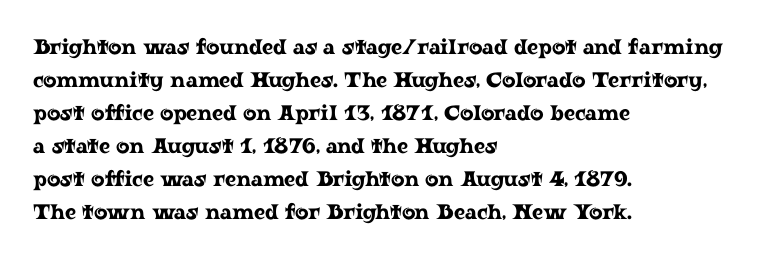
{"italic": "no", "underline": "no", "align": "left", "line_spacing": "normal", "line_spacing_ratio": 1.57, "letter_spacing": "normal", "letter_spacing_em": 0.0, "glyph_px": 21}
